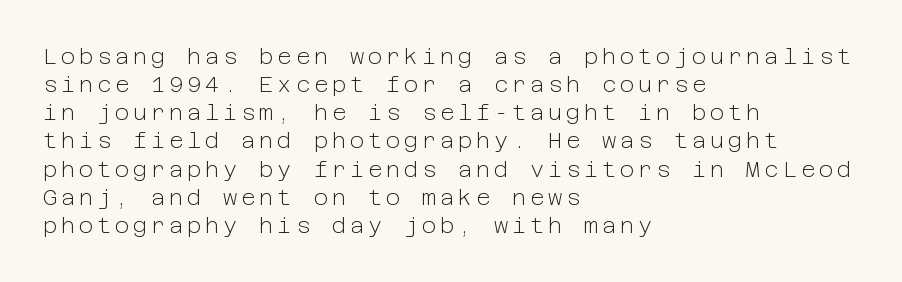
The image shows 22 px text type, upright; set left-aligned, normal line spacing (1.28x), not underlined.
